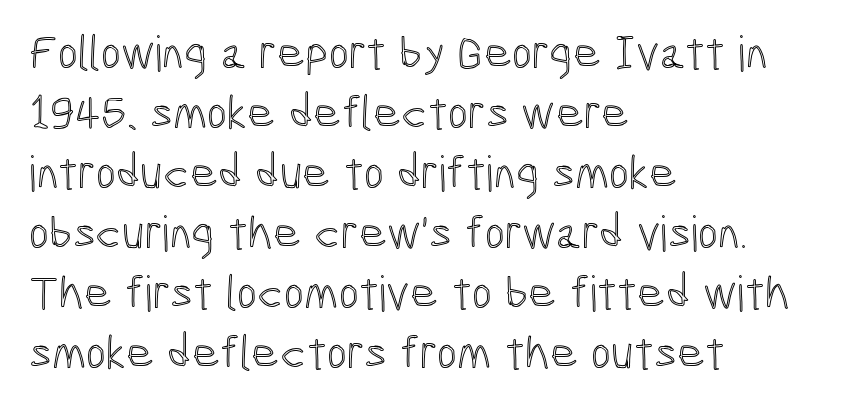
{"italic": "no", "width": "condensed", "x_height": "medium", "monospaced": "no", "underline": "no", "align": "left", "line_spacing": "normal", "line_spacing_ratio": 1.25, "letter_spacing": "normal", "letter_spacing_em": 0.0, "glyph_px": 48}
